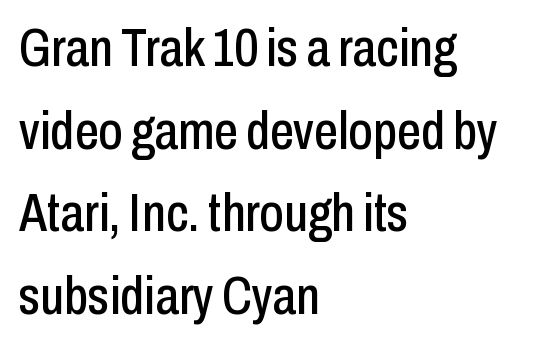
Q: Is the text italic (slanted)? A: No, it is upright.
Q: Is the typeface a serif or a sans-serif typeface? A: Sans-serif.
Q: Is the text underlined? A: No.
Q: How is the paragraph aligned? A: Left-aligned.
Q: Is the spacing between letters normal or unusually wide? A: Normal.
Q: Is the spacing between lines tight, normal or loose? A: Normal.
Q: Width (condensed, normal, or wide)? A: Condensed.
Q: Stroke contrast? A: Low.
Q: x-height? A: Medium.
Q: Monospaced? A: No.
